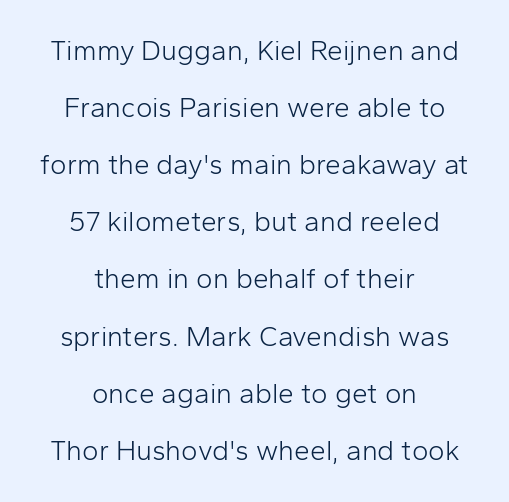
{"serif": "no", "italic": "no", "bold": "no", "weight": "light", "width": "normal", "stroke_contrast": "low", "x_height": "medium", "monospaced": "no", "underline": "no", "align": "center", "line_spacing": "loose", "line_spacing_ratio": 2.04, "letter_spacing": "normal", "letter_spacing_em": 0.0, "glyph_px": 28}
